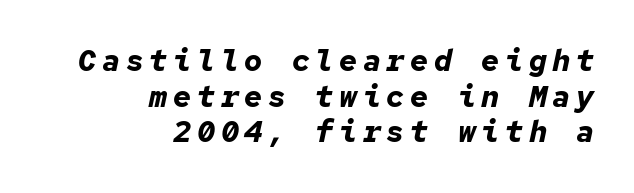
{"italic": "yes", "lean": "right", "slant_degrees": 12, "bold": "yes", "weight": "bold", "width": "normal", "stroke_contrast": "low", "x_height": "medium", "monospaced": "yes", "underline": "no", "align": "right", "line_spacing_ratio": 1.19, "glyph_px": 30}
